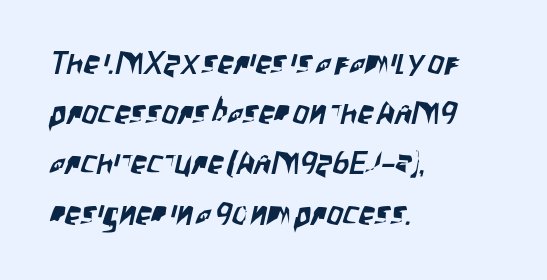
The image shows 32 px condensed sans-serif type; set left-aligned, normal line spacing (1.57x), normal letter spacing, not underlined; low stroke contrast and a large x-height.
